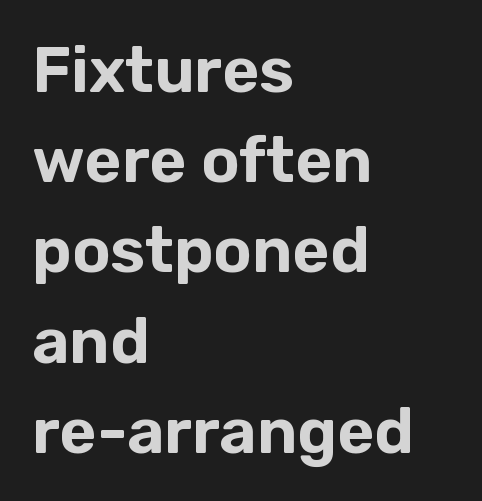
If you drew a ruler down the left edge, every line would touch it. This sample has the flowing, uneven cadence of proportional lettering. The line texture is even and compact thanks to regular tracking. No italicization has been applied; the sample stays upright. The space beneath each line is pristine and unruled.
